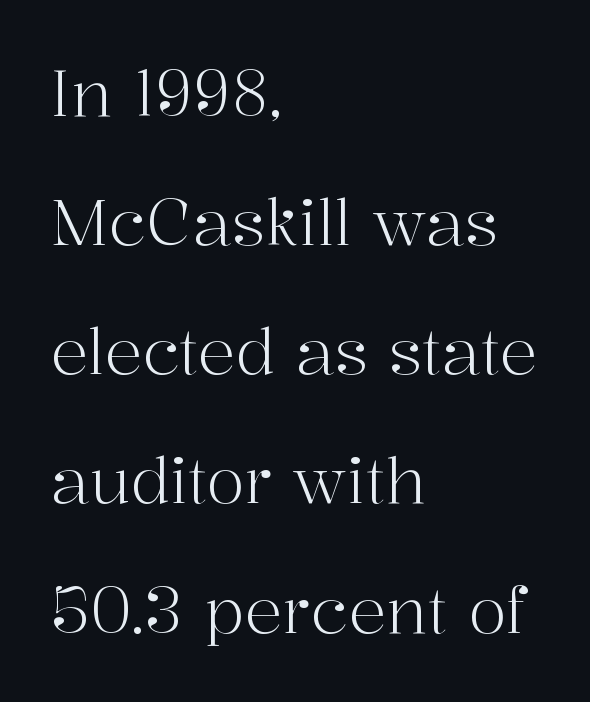
Every character sits straight up, as roman type does. Rows of type keep a wide berth in the vertical direction. Tracking here is standard; glyphs follow each other at the usual distance. Classification — serif. Plain, unruled lines of type.
